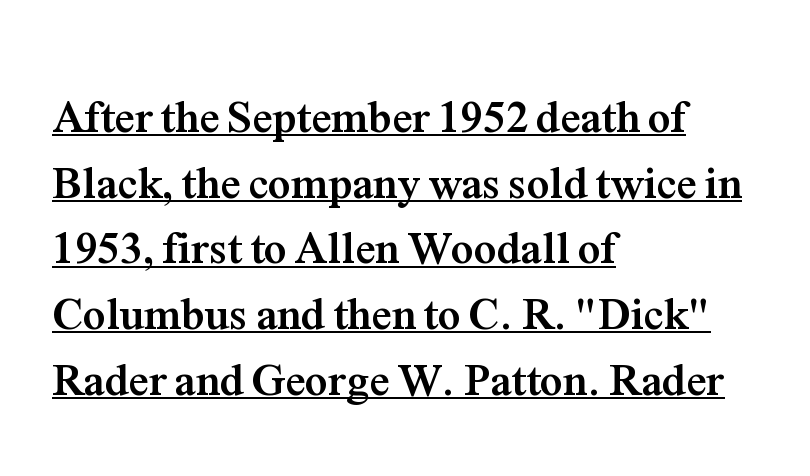
The image shows 45 px semibold serif type, upright; set left-aligned, normal line spacing (1.46x), normal letter spacing, underlined; medium stroke contrast and a medium x-height.
